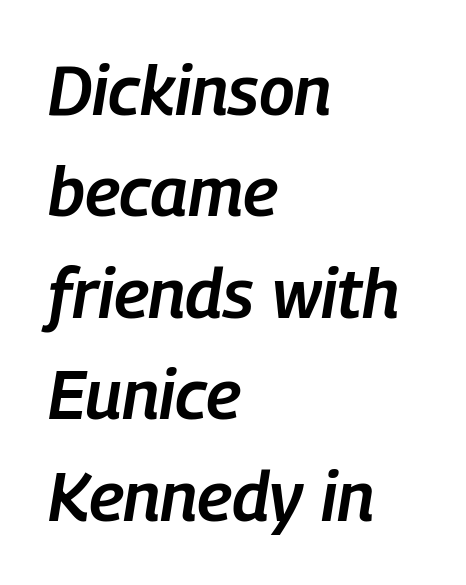
Varying glyph widths throughout — classic text-font behaviour. Normally led — the rows are evenly, conventionally spaced. Nobody drew a line under any word here. The compositor pushed each line to the left boundary. The face used here is rendered with its standard letterfit. The glyphs have the mass of a demibold cut, below bold.
